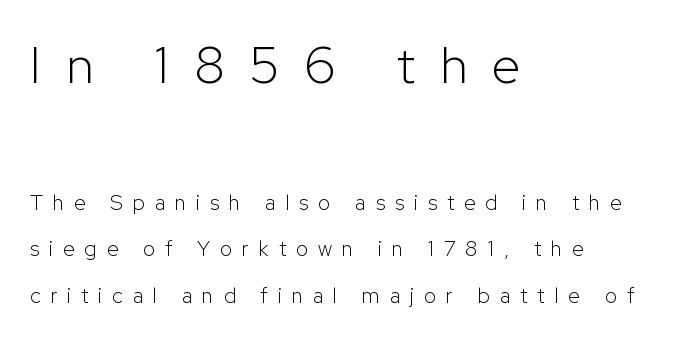
The image shows 52 px light sans-serif type, upright; set left-aligned, loose line spacing (2.23x), unusually wide letter spacing (+0.48 em), not underlined; the first (top) block is 2.48x larger; low stroke contrast and a medium x-height.
